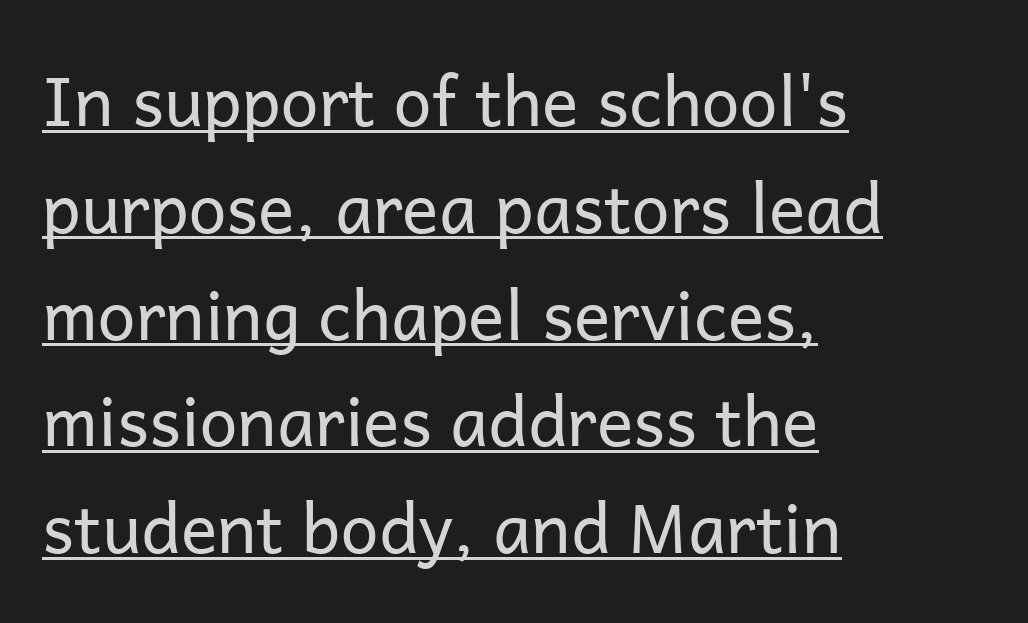
The image shows 68 px regular-weight sans-serif type, upright; set left-aligned, normal line spacing (1.57x), normal letter spacing, underlined; low stroke contrast and a medium x-height.
